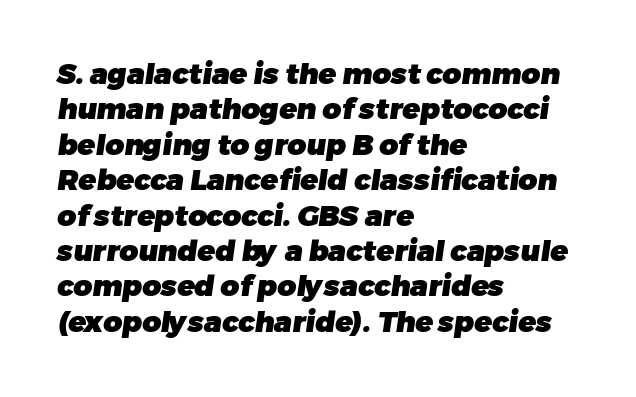
{"serif": "no", "bold": "yes", "weight": "heavy", "width": "normal", "stroke_contrast": "low", "x_height": "medium", "monospaced": "no", "underline": "no", "align": "left", "line_spacing_ratio": 1.22, "letter_spacing": "normal", "letter_spacing_em": 0.0, "glyph_px": 29}
